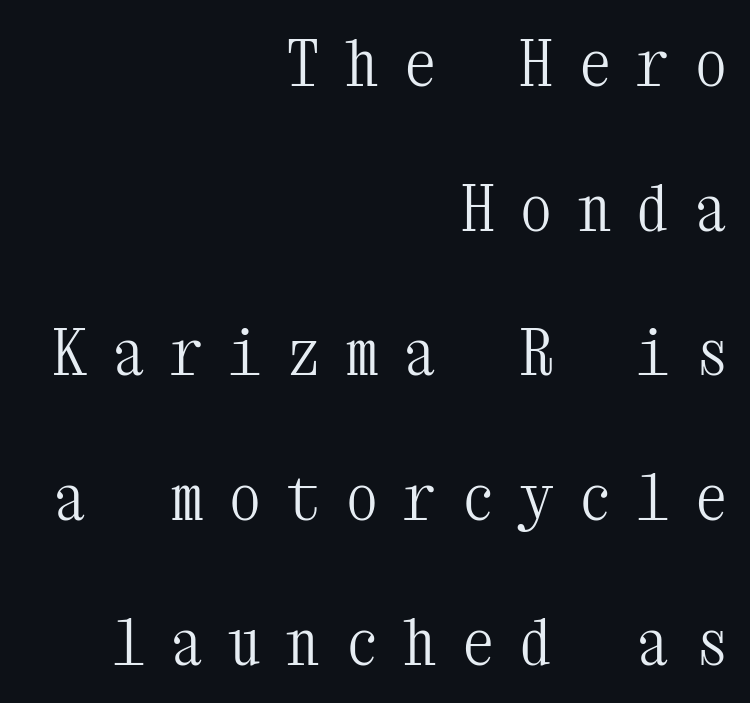
{"serif": "yes", "italic": "no", "bold": "no", "weight": "light", "width": "condensed", "stroke_contrast": "medium", "x_height": "medium", "monospaced": "yes", "underline": "no", "align": "right", "line_spacing": "loose", "line_spacing_ratio": 2.26, "letter_spacing": "wide", "letter_spacing_em": 0.41, "glyph_px": 64}
